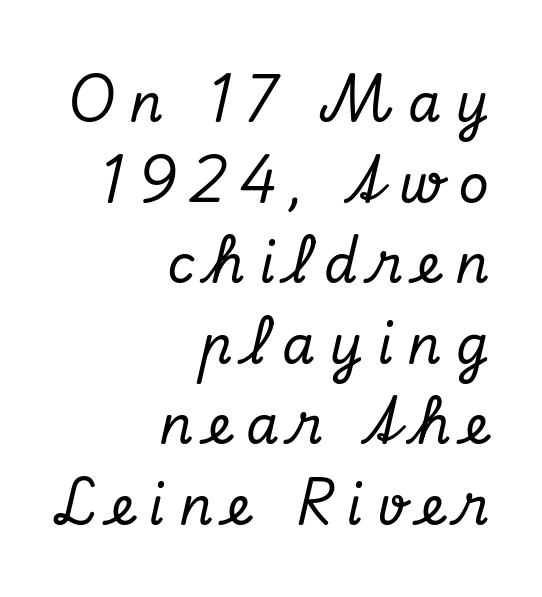
{"serif": "yes", "italic": "yes", "lean": "right", "slant_degrees": 13, "width": "normal", "stroke_contrast": "low", "x_height": "small", "monospaced": "no", "underline": "no", "align": "right", "line_spacing": "normal", "line_spacing_ratio": 1.52, "letter_spacing": "wide", "letter_spacing_em": 0.27, "glyph_px": 53}
